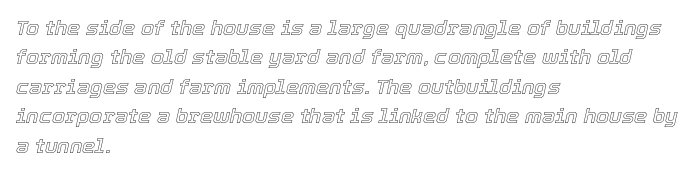
The image shows 21 px text type, italic (leaning right); set left-aligned, normal line spacing (1.4x), normal letter spacing, not underlined.
